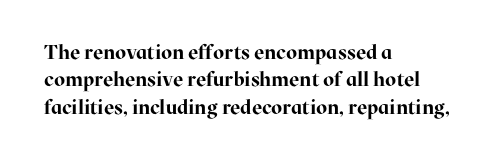
The image shows 20 px bold type, upright; set left-aligned, normal line spacing (1.37x), normal letter spacing, not underlined.
